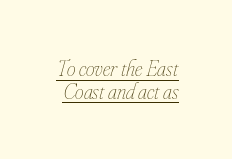
{"italic": "yes", "lean": "right", "slant_degrees": 16, "bold": "no", "underline": "yes", "line_spacing": "tight", "line_spacing_ratio": 1.03, "letter_spacing": "normal", "letter_spacing_em": 0.0, "glyph_px": 22}
